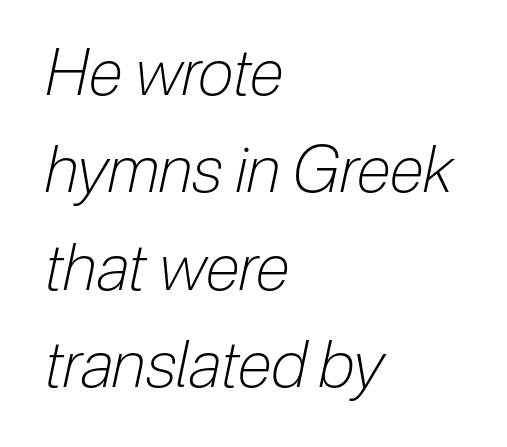
The letters are slanted; this is an italic face. The block of text has a typical density, with ordinary space between rows. If you drew a ruler down the left edge, every line would touch it. Words float on clear page, feet unadorned.
